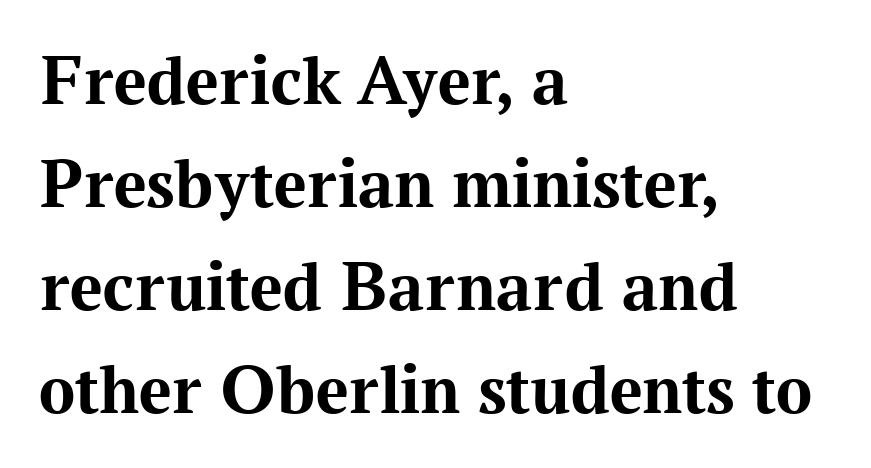
Q: Is the text bold? A: Yes.
Q: Is the text italic (slanted)? A: No, it is upright.
Q: Is the typeface a serif or a sans-serif typeface? A: Serif.
Q: Is the text underlined? A: No.
Q: How is the paragraph aligned? A: Left-aligned.
Q: Is the spacing between letters normal or unusually wide? A: Normal.
Q: Is the spacing between lines tight, normal or loose? A: Normal.
Q: Width (condensed, normal, or wide)? A: Normal.
Q: Stroke contrast? A: Medium.
Q: x-height? A: Medium.
Q: Monospaced? A: No.
